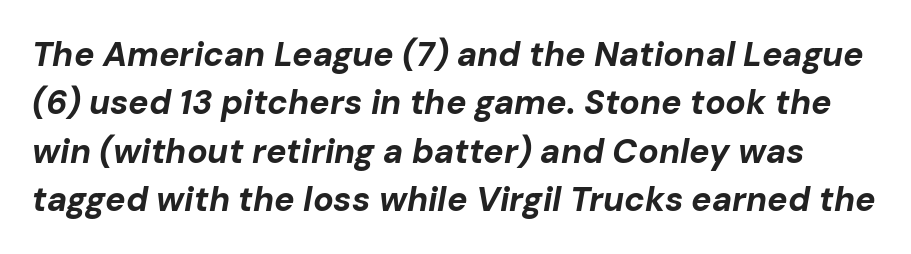
Character widths vary here, with narrow letters taking less room than wide ones. Underline: absent. Inter-character spacing is left at the font's built-in metrics. Is there much room between lines? A standard amount, neither cramped nor airy. Every letter is thick-stroked: bold, no question.
